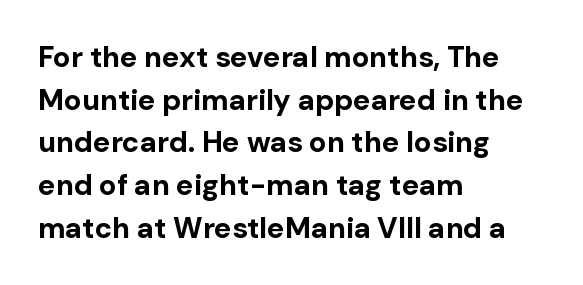
The image shows 29 px bold sans-serif type, upright; set left-aligned, normal line spacing (1.47x), normal letter spacing, not underlined; low stroke contrast and a medium x-height.
